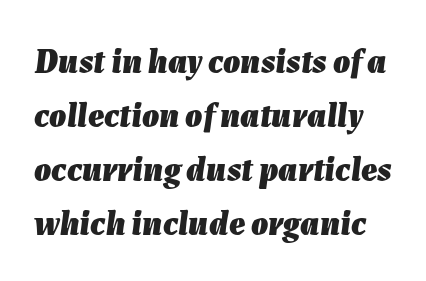
Q: Is the text bold? A: Yes.
Q: Is the text italic (slanted)? A: Yes, it leans right by about 7 degrees.
Q: Is the text underlined? A: No.
Q: Is the spacing between letters normal or unusually wide? A: Normal.
Q: Is the spacing between lines tight, normal or loose? A: Normal.
Q: Width (condensed, normal, or wide)? A: Normal.
Q: Stroke contrast? A: Low.
Q: x-height? A: Medium.
Q: Monospaced? A: No.
